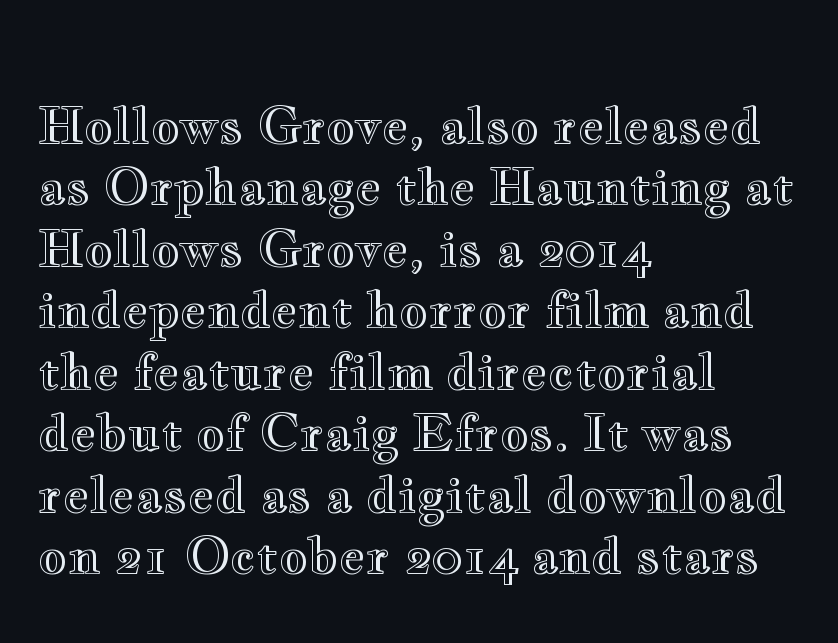
Q: Is the text italic (slanted)? A: No, it is upright.
Q: Is the text underlined? A: No.
Q: How is the paragraph aligned? A: Left-aligned.
Q: Is the spacing between letters normal or unusually wide? A: Normal.
Q: Width (condensed, normal, or wide)? A: Wide.
Q: x-height? A: Small.
Q: Monospaced? A: No.
